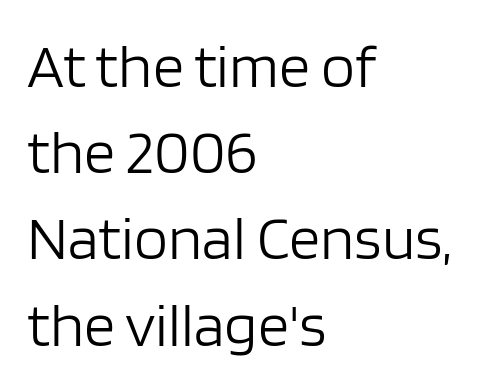
The image shows 62 px light sans-serif type, upright; set left-aligned, normal line spacing (1.39x), normal letter spacing, not underlined; low stroke contrast and a large x-height.
